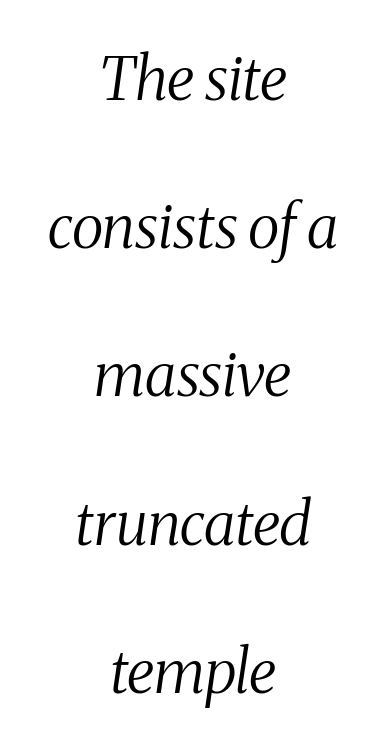
Anything drawn beneath the words? Only blank space. Both edges are ragged and mirror each other, which tells us the setting is centered. Tall strokes in this sample are angled rather than plumb. The horizontal fit of the characters is conventional and even. A light-to-regular cut is what we see here. The designer dialed line spacing up above the default.
